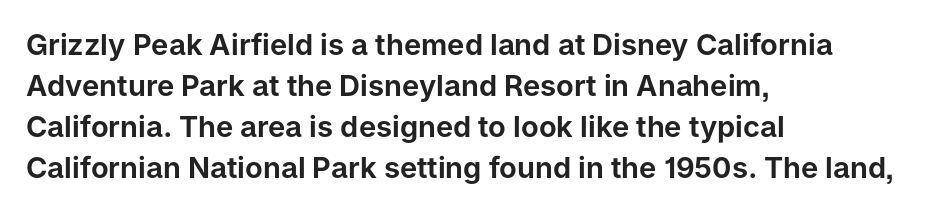
A bare baseline throughout the passage. The block of text has a typical density, with ordinary space between rows. Do the letters lean? They stand straight. The tracking reads as untouched default to a designer's eye.
